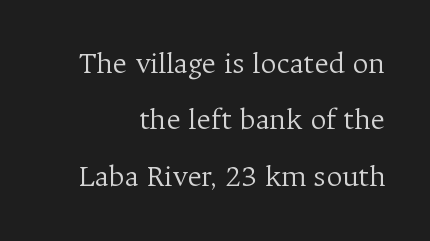
{"serif": "yes", "italic": "no", "bold": "no", "weight": "light", "width": "normal", "stroke_contrast": "medium", "x_height": "medium", "monospaced": "no", "underline": "no", "align": "right", "line_spacing_ratio": 1.82, "letter_spacing": "normal", "letter_spacing_em": 0.0, "glyph_px": 31}
